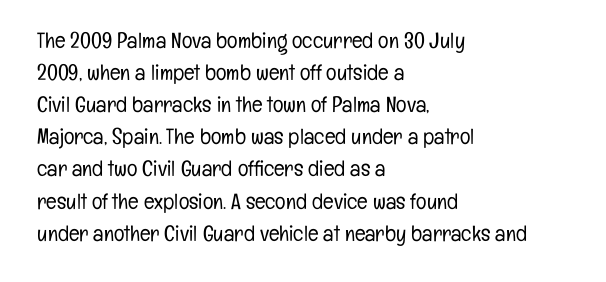
Weight: in the light-to-regular range. These lines keep a tight, regular rhythm from letter to letter. Any mark beneath the type? The region is blank. Left-aligned paragraph, ragged on the right. If you drew a line through each stem, it would be perfectly vertical. Honestly, the row spacing looks completely unremarkable.
